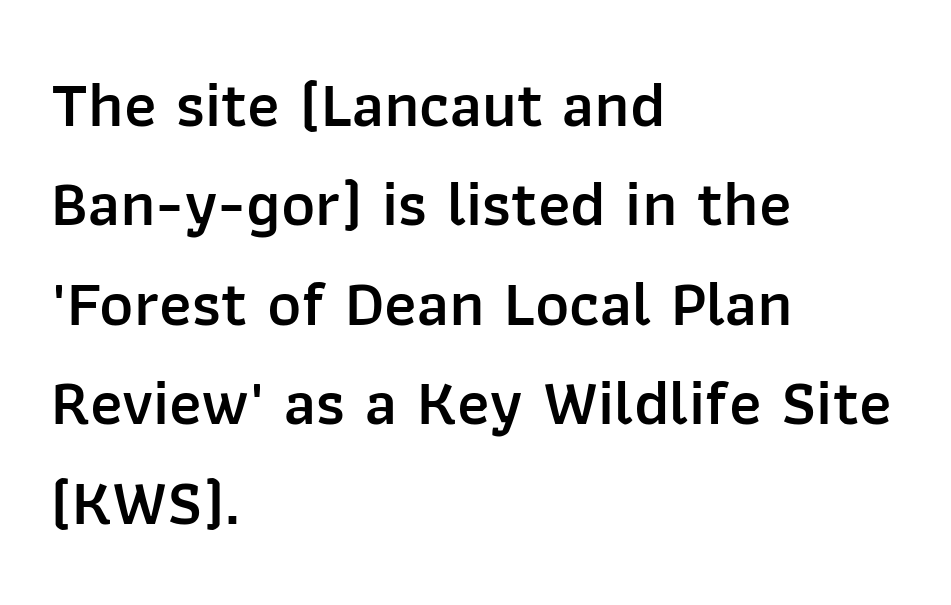
The image shows 65 px semibold sans-serif type, upright; set left-aligned, normal line spacing (1.53x), normal letter spacing, not underlined; low stroke contrast and a medium x-height.
